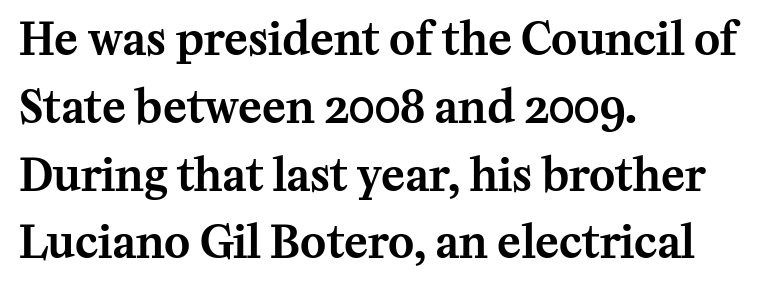
{"serif": "yes", "italic": "no", "width": "normal", "stroke_contrast": "medium", "x_height": "medium", "monospaced": "no", "underline": "no", "align": "left", "line_spacing": "normal", "line_spacing_ratio": 1.54, "letter_spacing": "normal", "letter_spacing_em": 0.0, "glyph_px": 44}
